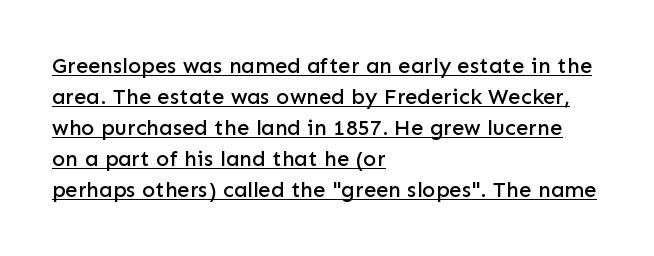
Baseline-to-baseline distance is the conventional proportion of letter height. Notice how the passage keeps a crisp vertical edge on the left only. Posture: vertical. Looks like someone drew a line under every word here. Standard letterfit; no display-style spreading of the glyphs.
